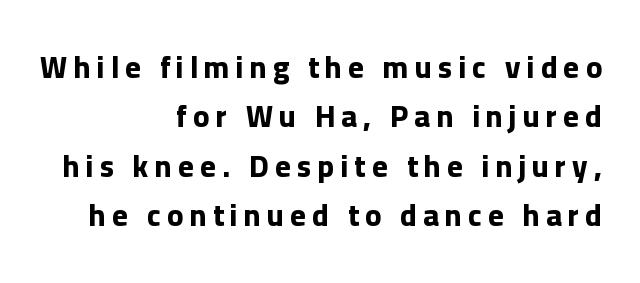
The image shows 30 px bold sans-serif type, upright; set right-aligned, normal line spacing (1.65x), unusually wide letter spacing (+0.21 em), not underlined; low stroke contrast and a medium x-height.
